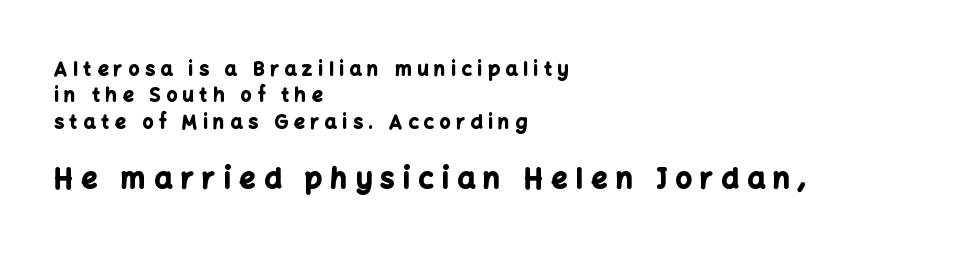
Q: Is the text bold? A: Yes.
Q: Is the text italic (slanted)? A: No, it is upright.
Q: Is the typeface a serif or a sans-serif typeface? A: Sans-serif.
Q: Is the text underlined? A: No.
Q: How is the paragraph aligned? A: Left-aligned.
Q: Is the spacing between letters normal or unusually wide? A: Unusually wide.
Q: Is the spacing between lines tight, normal or loose? A: Normal.
Q: Which block of text is set in a larger size, the first (top) or the second (bottom)? A: The second (bottom) one.
Q: Width (condensed, normal, or wide)? A: Normal.
Q: Stroke contrast? A: Low.
Q: x-height? A: Medium.
Q: Monospaced? A: No.
